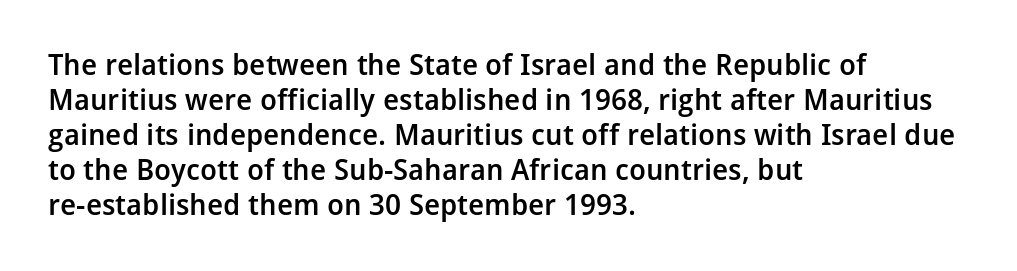
Q: Is the text bold? A: Semi-bold.
Q: Is the text italic (slanted)? A: No, it is upright.
Q: Is the typeface a serif or a sans-serif typeface? A: Sans-serif.
Q: Is the text underlined? A: No.
Q: How is the paragraph aligned? A: Left-aligned.
Q: Is the spacing between letters normal or unusually wide? A: Normal.
Q: Width (condensed, normal, or wide)? A: Normal.
Q: Stroke contrast? A: Low.
Q: x-height? A: Medium.
Q: Monospaced? A: No.
